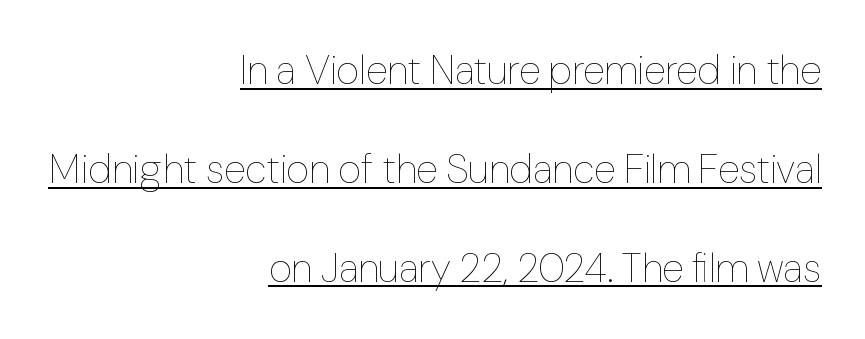
Does the leading feel generous? Absolutely, it's lavish. No heavy texture on the line: the type isn't bold. This sample has the flowing, uneven cadence of proportional lettering. Words appear dense and cohesive because spacing is normal.
